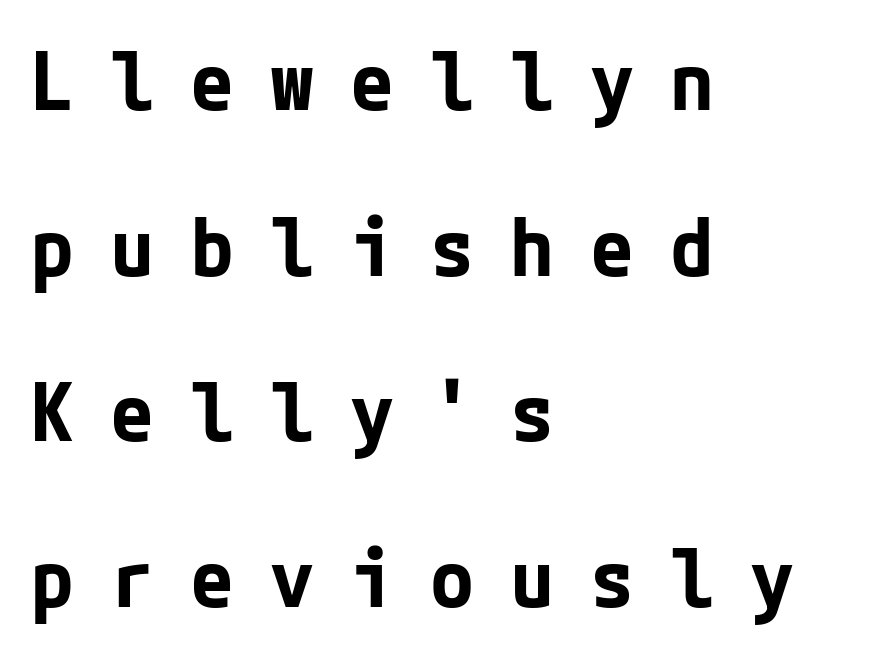
Q: Is the text bold? A: Yes.
Q: Is the text italic (slanted)? A: No, it is upright.
Q: Is the typeface a serif or a sans-serif typeface? A: Sans-serif.
Q: Is the text underlined? A: No.
Q: How is the paragraph aligned? A: Left-aligned.
Q: Is the spacing between letters normal or unusually wide? A: Unusually wide.
Q: Is the spacing between lines tight, normal or loose? A: Loose.
Q: Width (condensed, normal, or wide)? A: Normal.
Q: Stroke contrast? A: Low.
Q: x-height? A: Medium.
